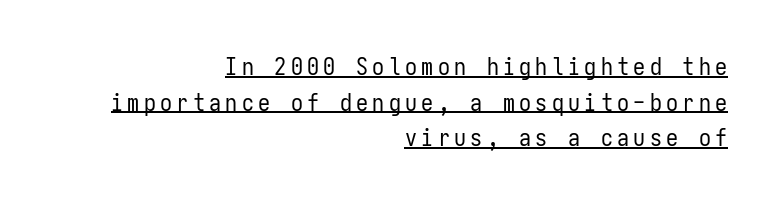
{"italic": "no", "bold": "no", "underline": "yes", "align": "right", "line_spacing": "normal", "line_spacing_ratio": 1.48, "glyph_px": 24}
